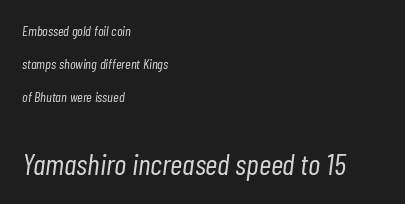
{"italic": "yes", "lean": "right", "slant_degrees": 7, "bold": "no", "weight": "light", "width": "condensed", "stroke_contrast": "low", "x_height": "medium", "monospaced": "no", "underline": "no", "align": "left", "line_spacing": "loose", "line_spacing_ratio": 2.36, "letter_spacing": "normal", "letter_spacing_em": 0.0, "larger_block": "second", "size_ratio": 2.14, "glyph_px": 30}
